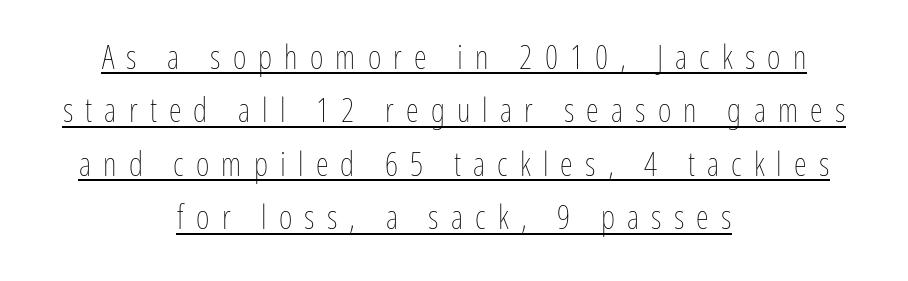
Line spacing here is normal. Does the copy run flush right? No — it is centered line by line. The font's upright variant was chosen for this text. This reads as an unemphasized weight, regular at the heaviest.
